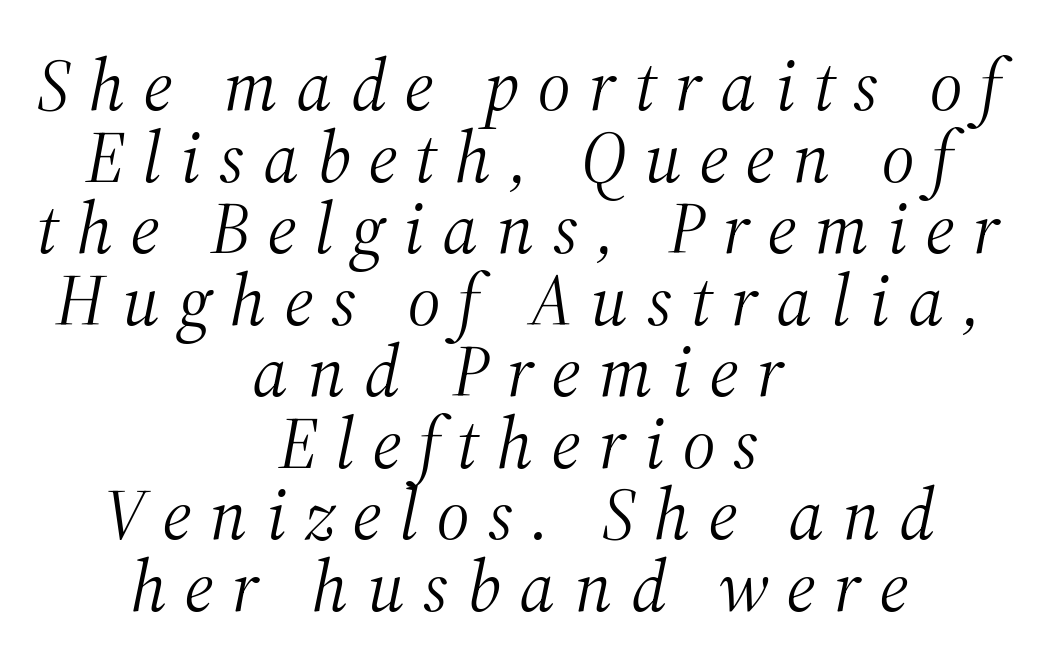
Q: Is the text bold? A: No.
Q: Is the text italic (slanted)? A: Yes, it leans right by about 12 degrees.
Q: Is the typeface a serif or a sans-serif typeface? A: Serif.
Q: Is the text underlined? A: No.
Q: How is the paragraph aligned? A: Centered.
Q: Is the spacing between letters normal or unusually wide? A: Unusually wide.
Q: Is the spacing between lines tight, normal or loose? A: Tight.
Q: Width (condensed, normal, or wide)? A: Normal.
Q: Stroke contrast? A: Medium.
Q: x-height? A: Medium.
Q: Monospaced? A: No.
